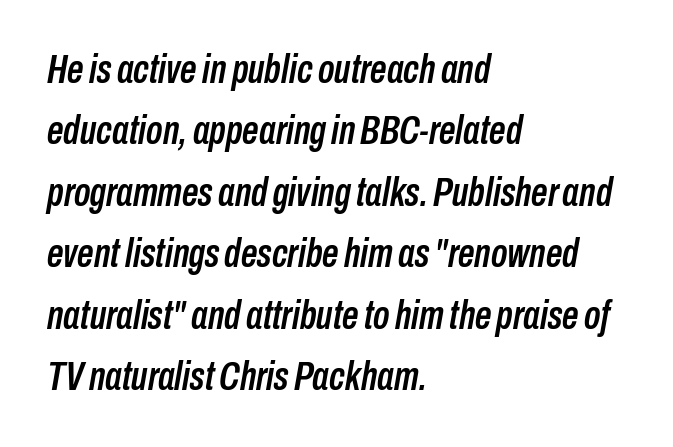
The lines are quadded left. Nothing unusual about the tracking: characters are spaced as the font intends. Check the space under the baseline: it is left empty. How would I describe the line gaps? Plain and ordinary. The rendering uses natural spacing where letterforms have individual widths. The specimen reads as italic at a glance.
